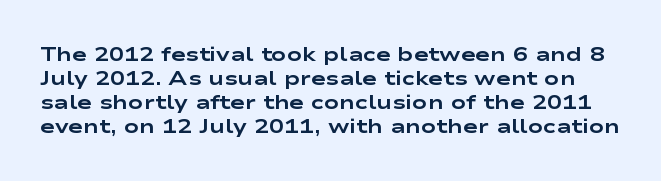
Q: Is the text bold? A: Yes.
Q: Is the text italic (slanted)? A: No, it is upright.
Q: Is the text underlined? A: No.
Q: Is the spacing between letters normal or unusually wide? A: Normal.
